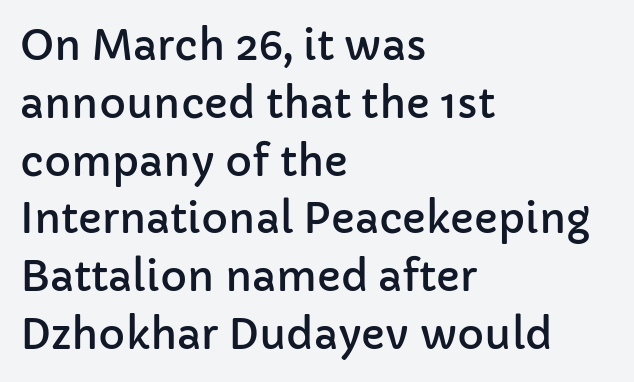
{"serif": "no", "italic": "no", "width": "normal", "stroke_contrast": "low", "x_height": "medium", "monospaced": "no", "underline": "no", "align": "left", "line_spacing": "normal", "line_spacing_ratio": 1.41, "letter_spacing": "normal", "letter_spacing_em": 0.0, "glyph_px": 41}
